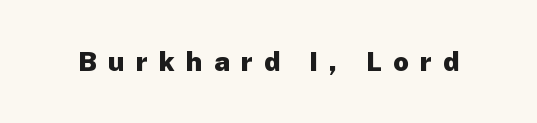
Q: Is the text bold? A: Yes.
Q: Is the text italic (slanted)? A: No, it is upright.
Q: Is the text underlined? A: No.
Q: Is the spacing between letters normal or unusually wide? A: Unusually wide.
